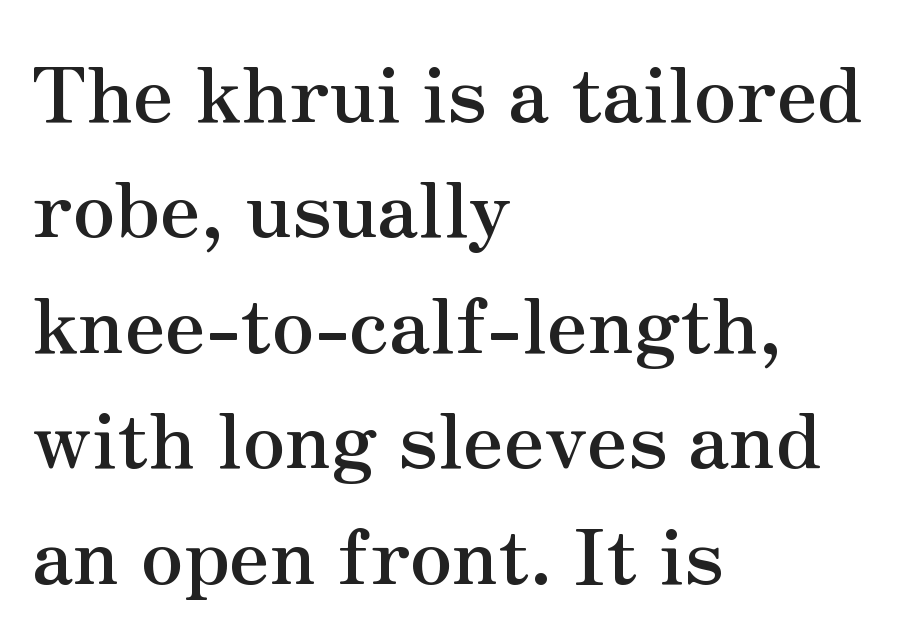
{"serif": "yes", "italic": "no", "bold": "yes", "weight": "semibold", "width": "normal", "stroke_contrast": "medium", "x_height": "small", "monospaced": "no", "underline": "no", "align": "left", "line_spacing": "normal", "line_spacing_ratio": 1.5, "letter_spacing": "normal", "letter_spacing_em": 0.0, "glyph_px": 77}
